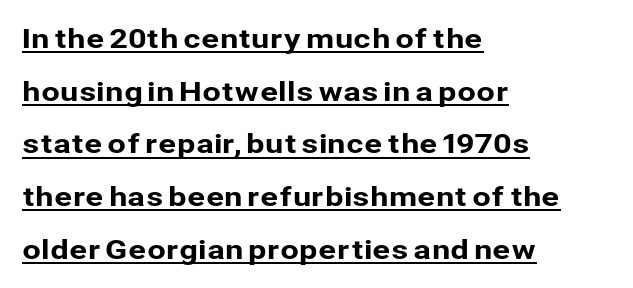
Q: Is the text italic (slanted)? A: No, it is upright.
Q: Is the text underlined? A: Yes.
Q: How is the paragraph aligned? A: Left-aligned.
Q: Is the spacing between letters normal or unusually wide? A: Normal.
Q: Is the spacing between lines tight, normal or loose? A: Loose.
